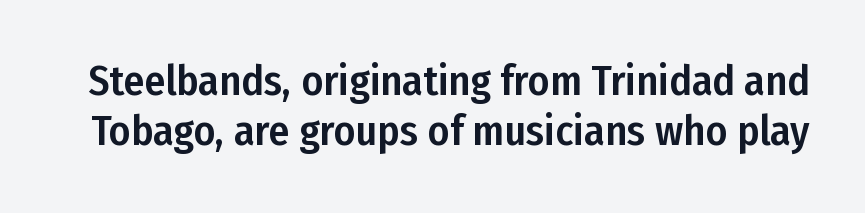
{"serif": "no", "italic": "no", "width": "condensed", "stroke_contrast": "low", "x_height": "medium", "monospaced": "no", "underline": "no", "line_spacing_ratio": 1.2, "letter_spacing": "normal", "letter_spacing_em": 0.0, "glyph_px": 42}
